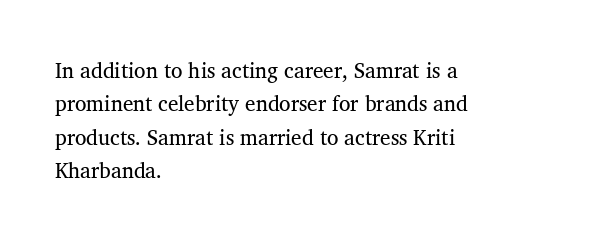
How would I describe the line gaps? Plain and ordinary. Weight: in the light-to-regular range. The type is set solid horizontally, with unmodified tracking. The lines are quadded left.
